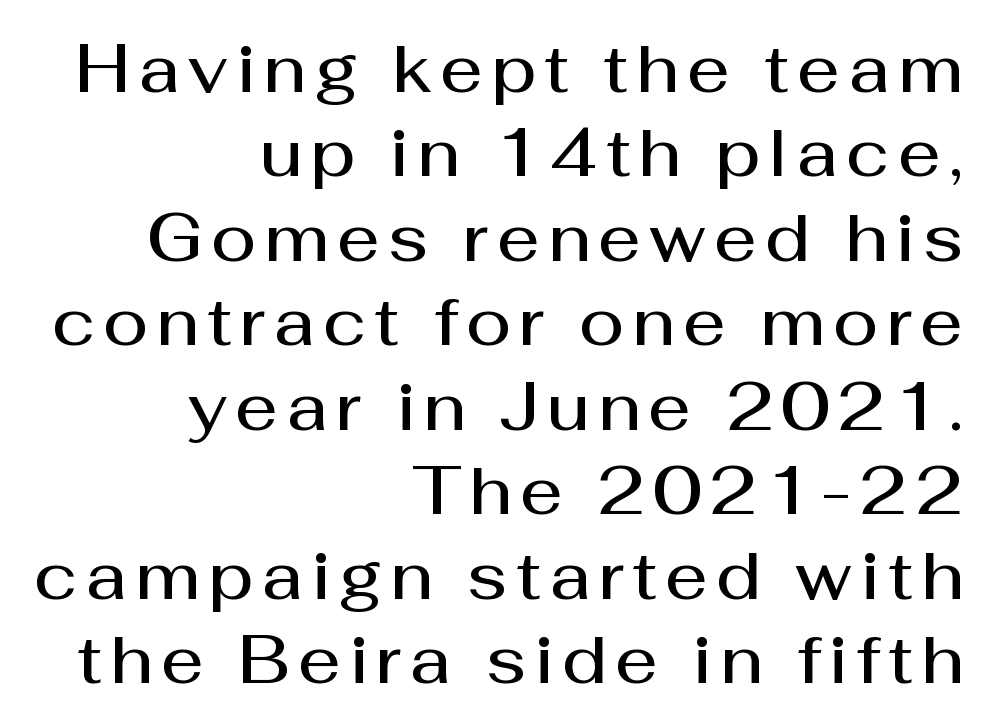
Q: Is the text bold? A: Semi-bold.
Q: Is the text italic (slanted)? A: No, it is upright.
Q: Is the typeface a serif or a sans-serif typeface? A: Sans-serif.
Q: Is the text underlined? A: No.
Q: How is the paragraph aligned? A: Right-aligned.
Q: Is the spacing between lines tight, normal or loose? A: Normal.
Q: Width (condensed, normal, or wide)? A: Normal.
Q: Stroke contrast? A: Medium.
Q: x-height? A: Medium.
Q: Monospaced? A: No.
